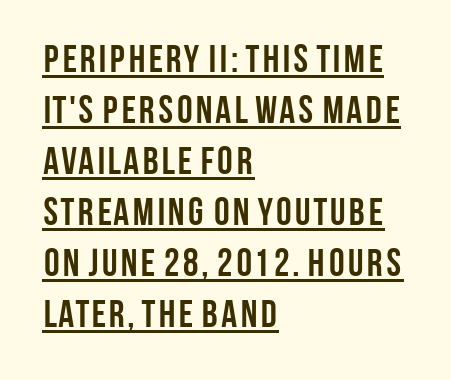
The face used here is proportionally spaced, like ordinary book or web type. Rows of type keep a routine distance in the vertical direction. A typesetter would label this face a sans. Is there an underline? Yes — a line sits under the letters.
